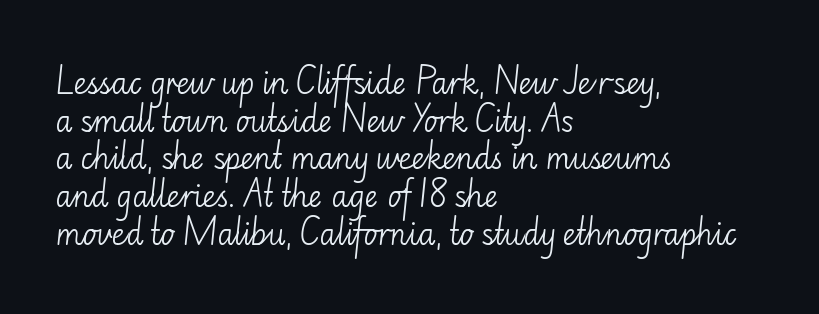
If you drew a ruler down the left edge, every line would touch it. The area under the type is left untouched. Evenly set lines give the paragraph a standard silhouette. Standard letterfit; no display-style spreading of the glyphs. The face used here is proportionally spaced, like ordinary book or web type.
